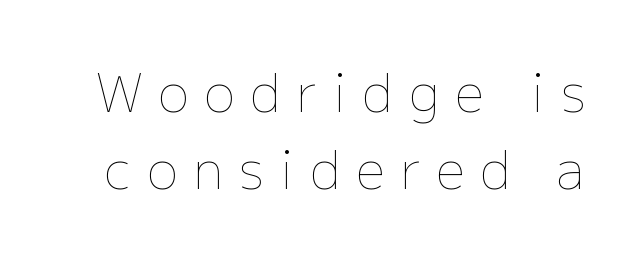
Q: Is the text bold? A: No.
Q: Is the text italic (slanted)? A: No, it is upright.
Q: Is the text underlined? A: No.
Q: Is the spacing between letters normal or unusually wide? A: Unusually wide.
Q: Is the spacing between lines tight, normal or loose? A: Normal.
Q: Width (condensed, normal, or wide)? A: Normal.
Q: Stroke contrast? A: Low.
Q: x-height? A: Medium.
Q: Monospaced? A: No.
